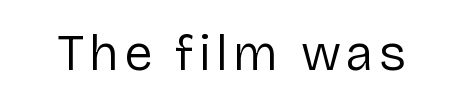
{"serif": "no", "italic": "no", "bold": "no", "weight": "regular", "width": "normal", "stroke_contrast": "low", "x_height": "medium", "monospaced": "no", "underline": "no", "glyph_px": 51}
